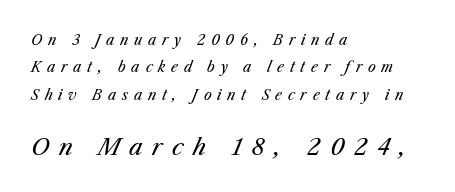
The image shows 23 px text type, italic (leaning right); set left-aligned, loose line spacing (1.96x), unusually wide letter spacing (+0.41 em), not underlined; the second (bottom) block is 1.64x larger.
